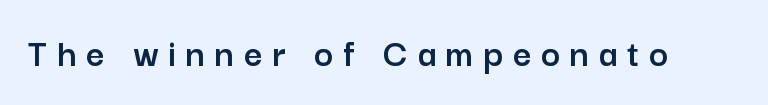
The image shows 40 px sans-serif type, upright; set unusually wide letter spacing (+0.25 em), not underlined; low stroke contrast and a medium x-height.
